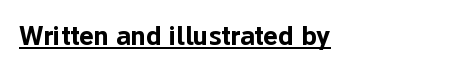
{"serif": "no", "italic": "no", "bold": "yes", "weight": "bold", "width": "normal", "stroke_contrast": "low", "x_height": "medium", "monospaced": "no", "underline": "yes", "letter_spacing": "normal", "letter_spacing_em": 0.0, "glyph_px": 28}
